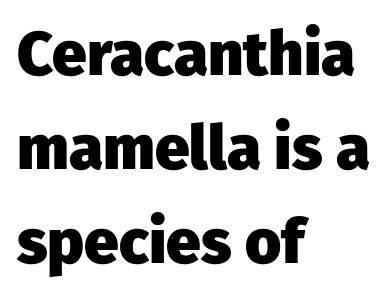
The image shows 62 px heavy sans-serif type, upright; set left-aligned, normal line spacing (1.52x), normal letter spacing, not underlined; low stroke contrast and a medium x-height.
